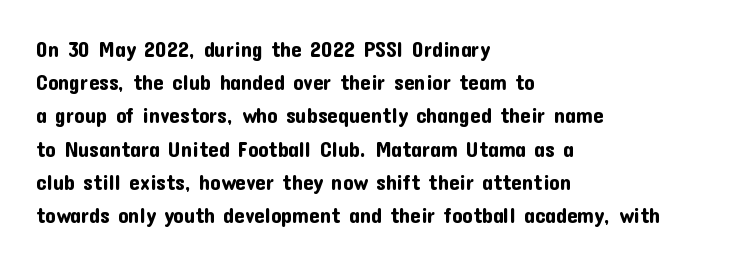
The image shows 21 px text type, upright; set left-aligned, normal line spacing (1.58x), normal letter spacing, not underlined.
